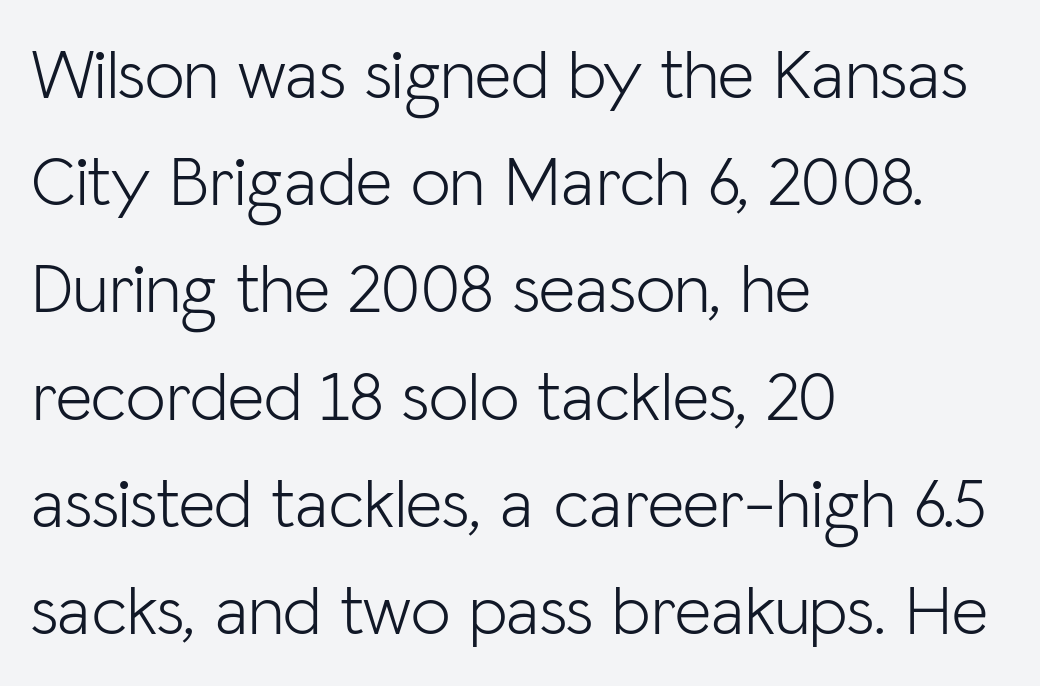
The image shows 71 px light sans-serif type, upright; set left-aligned, normal line spacing (1.51x), normal letter spacing, not underlined; low stroke contrast and a medium x-height.
